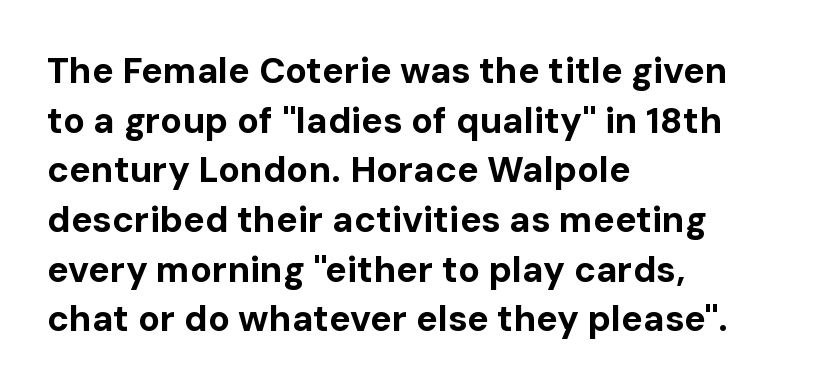
The image shows 36 px bold sans-serif type, upright; set left-aligned, normal line spacing (1.38x), normal letter spacing, not underlined; low stroke contrast and a medium x-height.
